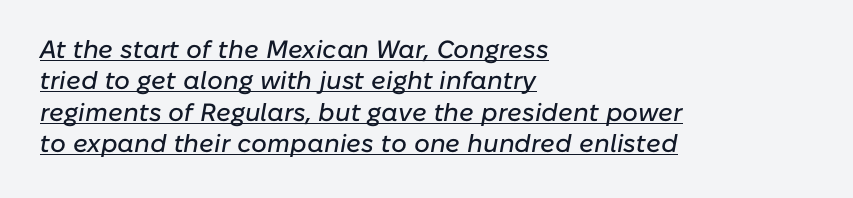
A continuous stroke trails under the words, as in a hyperlink. The letters sit at their default tracking, neither squeezed nor spread. Teacher's note: observe the even left margin — that is flush-left alignment. The line-height multiplier appears to be the usual default.
